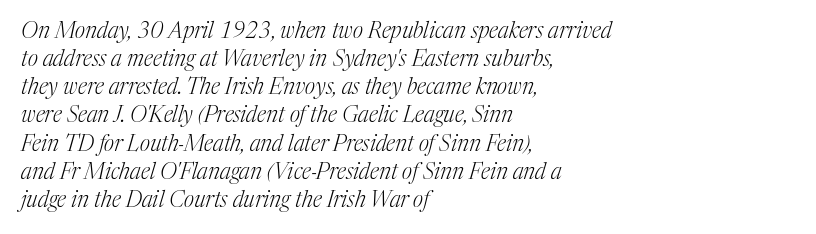
Line spacing here is normal. Counters stay open thanks to moderate or lighter strokes. The lettering tilts uniformly, giving the passage an italic look. The setting favours the left margin, as ordinary paragraphs usually do.
